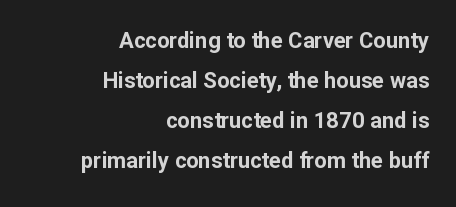
{"italic": "no", "bold": "yes", "underline": "no", "align": "right", "line_spacing_ratio": 1.82, "letter_spacing": "normal", "letter_spacing_em": 0.0, "glyph_px": 22}
